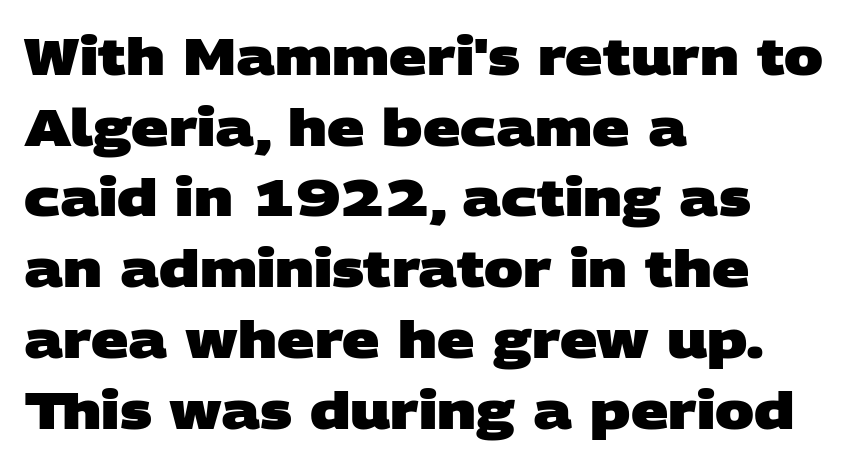
Q: Is the text bold? A: Yes.
Q: Is the typeface a serif or a sans-serif typeface? A: Sans-serif.
Q: Is the text underlined? A: No.
Q: How is the paragraph aligned? A: Left-aligned.
Q: Is the spacing between letters normal or unusually wide? A: Normal.
Q: Is the spacing between lines tight, normal or loose? A: Normal.
Q: Width (condensed, normal, or wide)? A: Wide.
Q: Stroke contrast? A: Low.
Q: x-height? A: Large.
Q: Monospaced? A: No.
